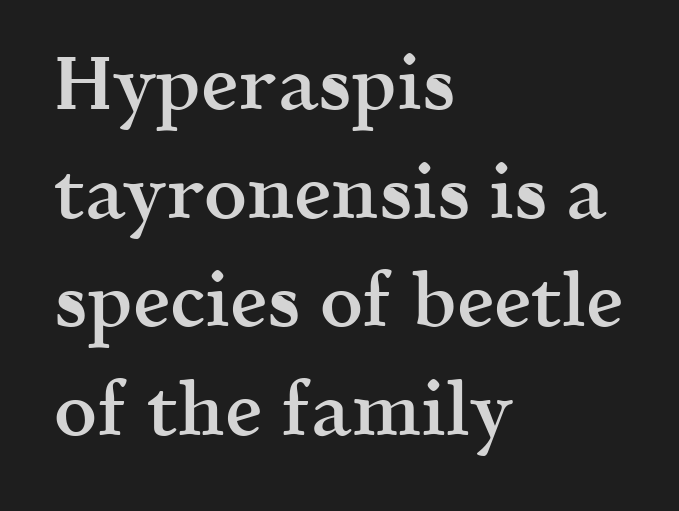
{"serif": "yes", "italic": "no", "bold": "semi", "weight": "semibold", "width": "normal", "x_height": "medium", "monospaced": "no", "underline": "no", "align": "left", "line_spacing": "normal", "line_spacing_ratio": 1.45, "letter_spacing": "normal", "letter_spacing_em": 0.0, "glyph_px": 75}
